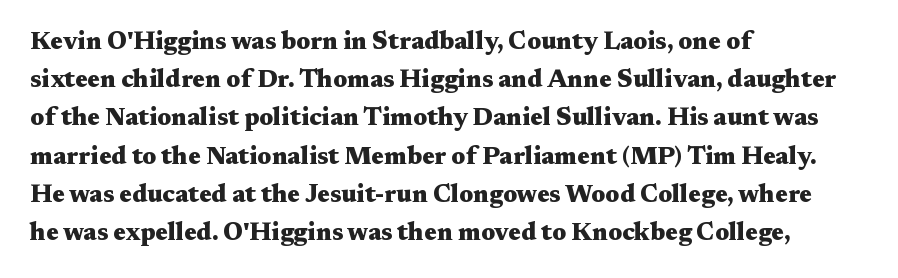
Q: Is the text bold? A: Yes.
Q: Is the text italic (slanted)? A: No, it is upright.
Q: Is the text underlined? A: No.
Q: How is the paragraph aligned? A: Left-aligned.
Q: Is the spacing between letters normal or unusually wide? A: Normal.
Q: Is the spacing between lines tight, normal or loose? A: Normal.
